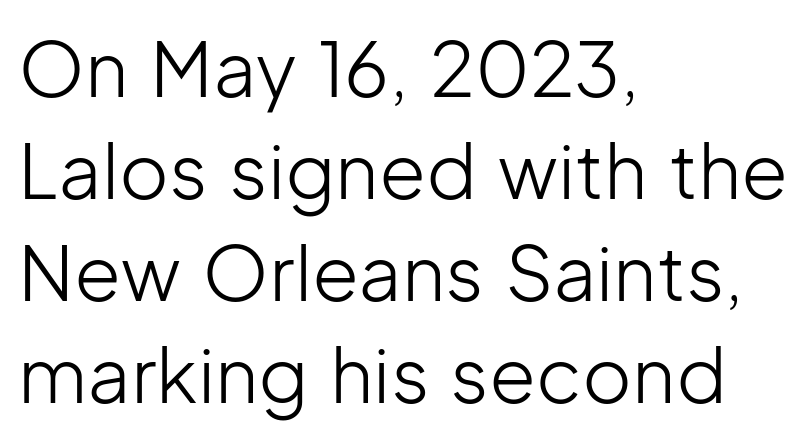
{"serif": "no", "italic": "no", "bold": "no", "weight": "light", "width": "normal", "stroke_contrast": "low", "x_height": "medium", "monospaced": "no", "underline": "no", "align": "left", "line_spacing": "normal", "line_spacing_ratio": 1.34, "letter_spacing": "normal", "letter_spacing_em": 0.0, "glyph_px": 76}
